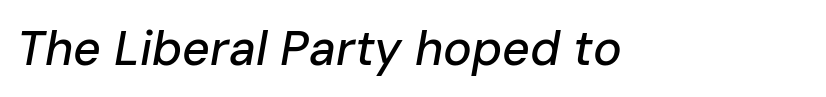
Q: Is the text italic (slanted)? A: Yes, it leans right by about 10 degrees.
Q: Is the text underlined? A: No.
Q: Is the spacing between letters normal or unusually wide? A: Normal.
Q: Width (condensed, normal, or wide)? A: Normal.
Q: Stroke contrast? A: Low.
Q: x-height? A: Medium.
Q: Monospaced? A: No.
